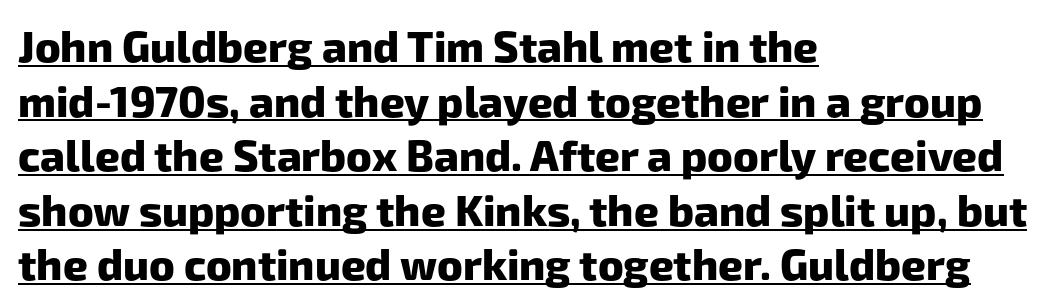
Each glyph is drawn with heavy, bold strokes. Caption: standard tracking, unaltered. Look at the bottom of the vertical strokes: they stop flat, with no serifs. A typesetter would call this leading conventional body-copy spacing.
